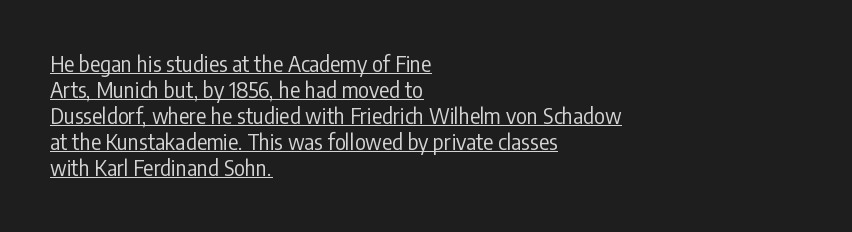
The typesetter chose a ragged-right arrangement here. The letters stand upright; this is a roman face. Beneath each row of characters lies a ruled line. Inter-character spacing is left at the font's built-in metrics. Letters have the restrained weight of plain body copy at most.
